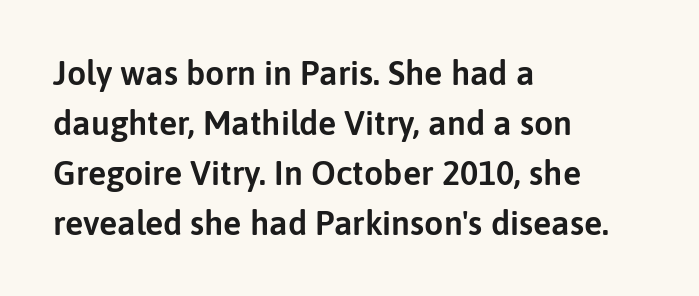
{"serif": "no", "italic": "no", "width": "normal", "stroke_contrast": "low", "x_height": "medium", "monospaced": "no", "underline": "no", "align": "left", "line_spacing": "normal", "line_spacing_ratio": 1.47, "letter_spacing": "normal", "letter_spacing_em": 0.0, "glyph_px": 34}
